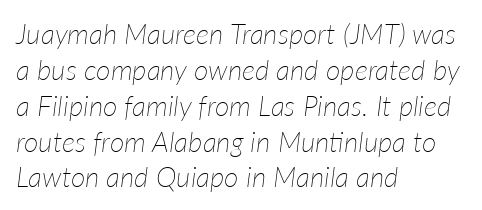
Q: Is the text bold? A: No.
Q: Is the text italic (slanted)? A: Yes, it leans right by about 7 degrees.
Q: Is the text underlined? A: No.
Q: How is the paragraph aligned? A: Left-aligned.
Q: Is the spacing between letters normal or unusually wide? A: Normal.
Q: Is the spacing between lines tight, normal or loose? A: Normal.
Q: Width (condensed, normal, or wide)? A: Normal.
Q: Stroke contrast? A: Low.
Q: x-height? A: Medium.
Q: Monospaced? A: No.
